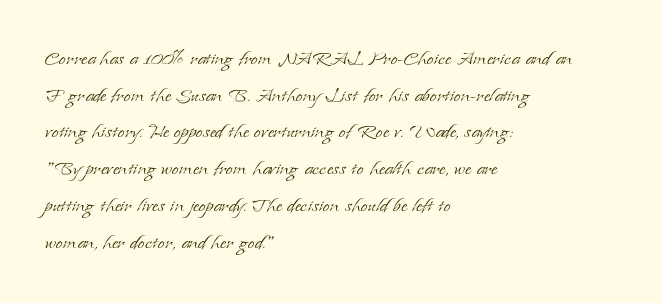
The image shows 25 px text type; set left-aligned, normal line spacing (1.47x), normal letter spacing, not underlined.
